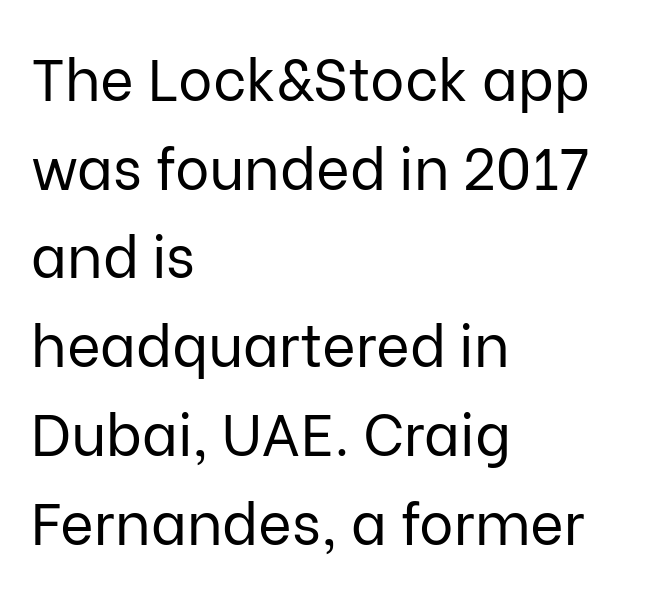
The image shows 58 px regular-weight sans-serif type, upright; set left-aligned, normal line spacing (1.53x), normal letter spacing, not underlined; low stroke contrast and a medium x-height.
